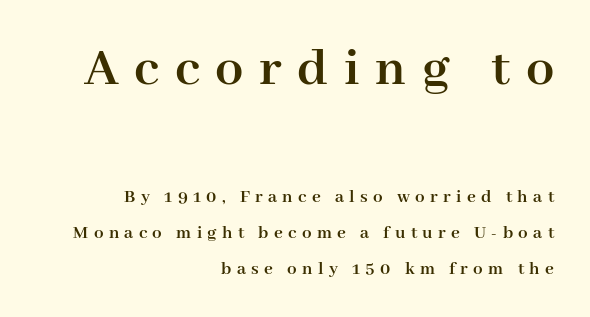
{"serif": "yes", "italic": "no", "bold": "yes", "weight": "semibold", "width": "normal", "stroke_contrast": "high", "x_height": "medium", "monospaced": "no", "underline": "no", "align": "right", "line_spacing_ratio": 1.88, "letter_spacing": "wide", "letter_spacing_em": 0.28, "larger_block": "first", "size_ratio": 2.95, "glyph_px": 56}
